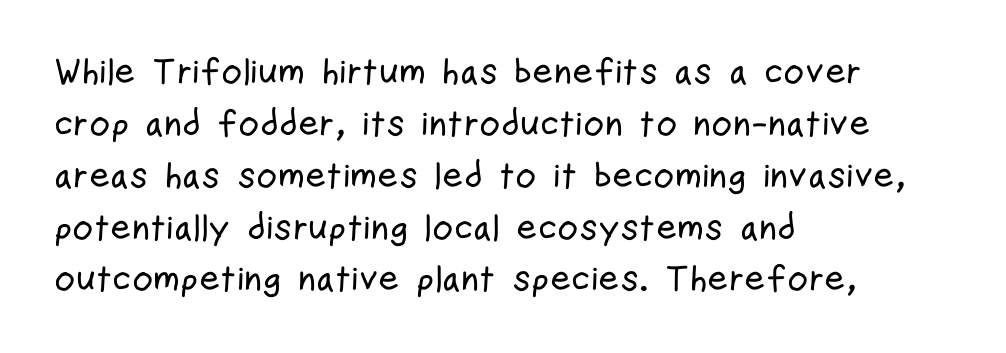
Q: Is the text italic (slanted)? A: No, it is upright.
Q: Is the typeface a serif or a sans-serif typeface? A: Sans-serif.
Q: Is the text underlined? A: No.
Q: How is the paragraph aligned? A: Left-aligned.
Q: Is the spacing between letters normal or unusually wide? A: Normal.
Q: Is the spacing between lines tight, normal or loose? A: Normal.
Q: Width (condensed, normal, or wide)? A: Condensed.
Q: Stroke contrast? A: Low.
Q: x-height? A: Medium.
Q: Monospaced? A: No.
